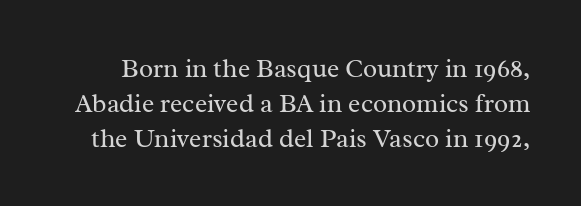
The image shows 26 px text type, upright; set normal line spacing (1.34x), normal letter spacing, not underlined.
